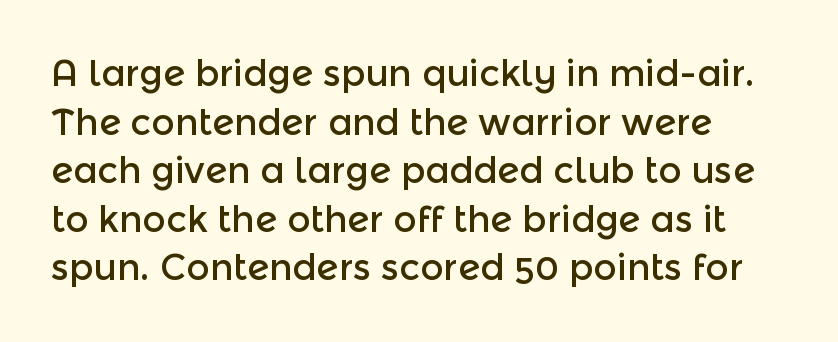
Evenly set lines give the paragraph a standard silhouette. Is this a sans? Yes — the strokes have no serifs. Visually the block forms a straight wall on the left and a jagged coastline on the right. Anything drawn beneath the words? Only blank space. Ascenders rise straight up at ninety degrees. In terms of letterspacing, this is plain default setting.
